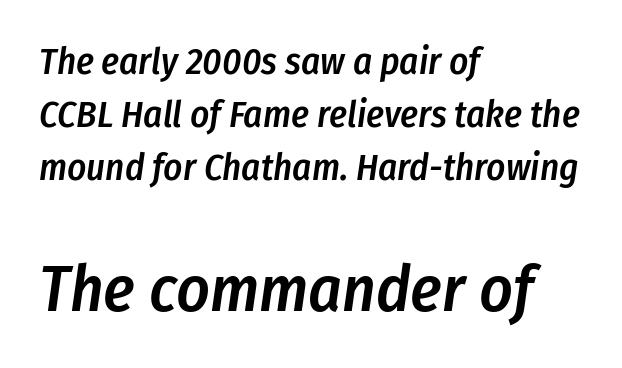
The image shows 65 px semibold, condensed type, italic (leaning right); set left-aligned, normal line spacing (1.43x), normal letter spacing, not underlined; the second (bottom) block is 1.76x larger; low stroke contrast and a medium x-height.
